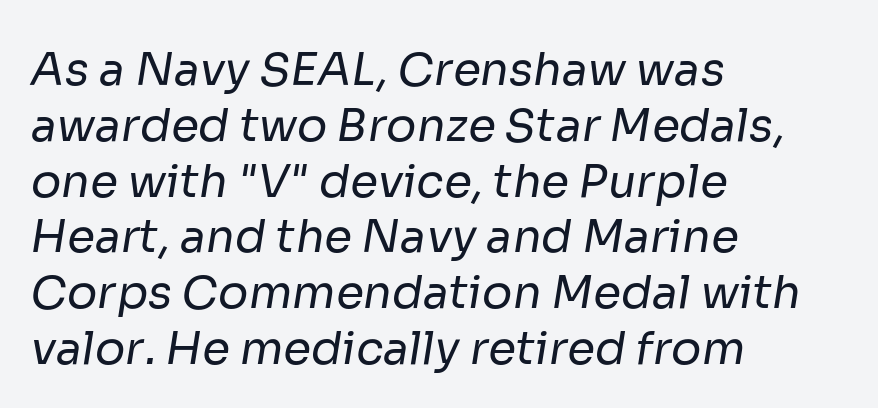
Varying glyph widths throughout — classic text-font behaviour. The area under the type is left untouched. The cut favours lightness, reaching ordinary text weight at its darkest. Teacher's note: observe the even left margin — that is flush-left alignment. A typesetter would call this zero additional tracking.
